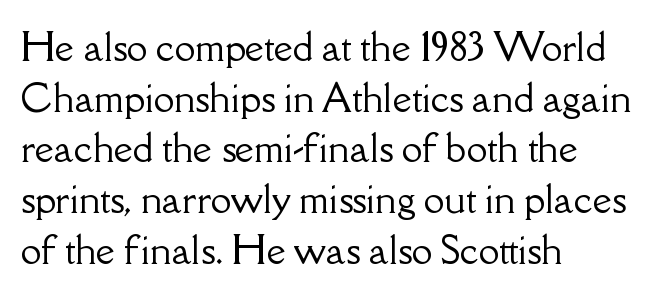
{"serif": "yes", "italic": "no", "width": "normal", "stroke_contrast": "low", "x_height": "small", "monospaced": "no", "underline": "no", "align": "left", "line_spacing": "normal", "line_spacing_ratio": 1.37, "letter_spacing": "normal", "letter_spacing_em": 0.0, "glyph_px": 37}
